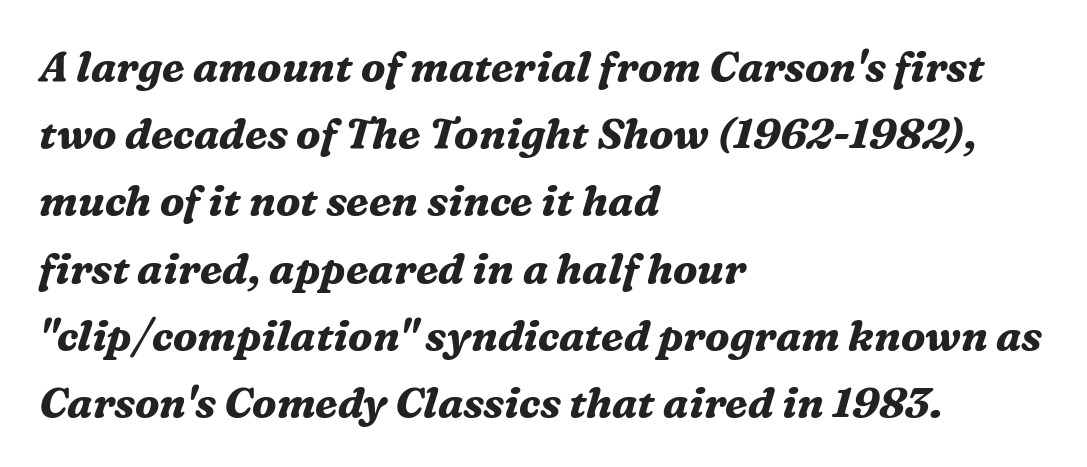
Short and long lines alike share a common starting point at left. What weight is shown? A full bold with thick strokes. The rendering uses a moderate line-height, typical for paragraphs. Descender tails drop into unmarked territory.
